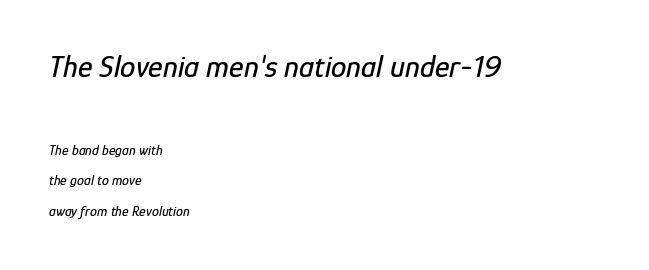
Q: Is the text italic (slanted)? A: Yes, it leans right by about 12 degrees.
Q: Is the text underlined? A: No.
Q: How is the paragraph aligned? A: Left-aligned.
Q: Is the spacing between letters normal or unusually wide? A: Normal.
Q: Is the spacing between lines tight, normal or loose? A: Loose.
Q: Which block of text is set in a larger size, the first (top) or the second (bottom)? A: The first (top) one.
Q: Width (condensed, normal, or wide)? A: Condensed.
Q: Stroke contrast? A: Low.
Q: x-height? A: Medium.
Q: Monospaced? A: No.
